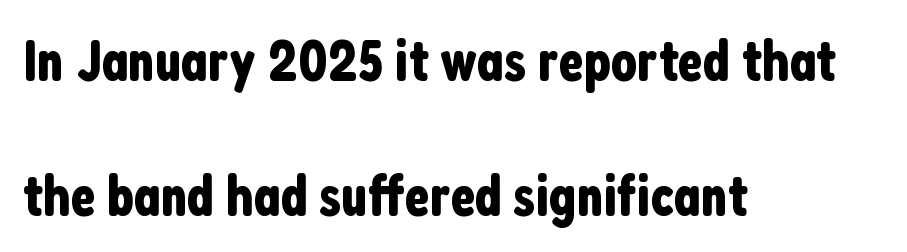
The image shows 58 px condensed sans-serif type, upright; set left-aligned, loose line spacing (2.32x), normal letter spacing, not underlined; low stroke contrast and a medium x-height.
